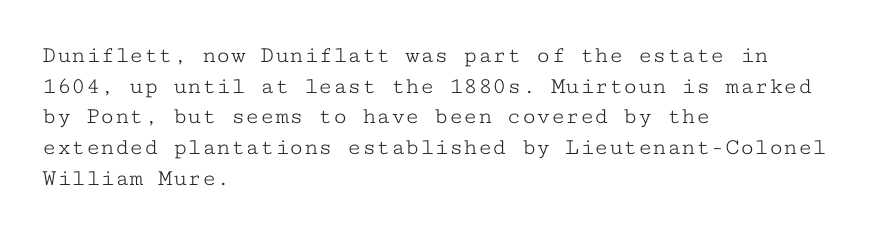
Is the type heavy? It reads as light-to-regular instead. Leftover space on each line is placed entirely after the last word. Characters follow at the spacing the type designer built in. The passage shown stacks its lines at a standard gap.
